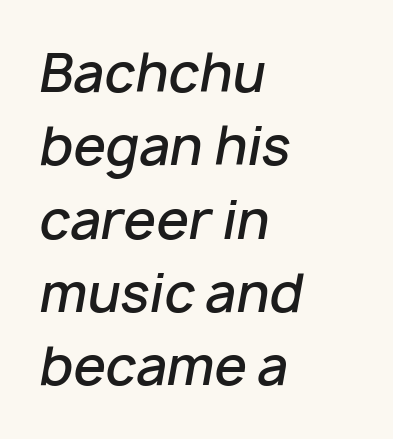
{"italic": "yes", "lean": "right", "slant_degrees": 10, "bold": "semi", "weight": "semibold", "width": "normal", "stroke_contrast": "low", "x_height": "medium", "monospaced": "no", "underline": "no", "align": "left", "line_spacing": "normal", "line_spacing_ratio": 1.41, "letter_spacing": "normal", "letter_spacing_em": 0.0, "glyph_px": 52}
